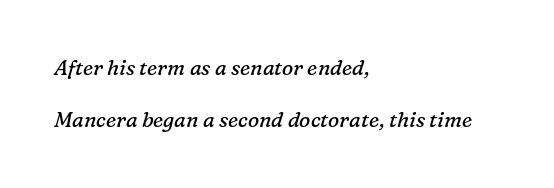
The image shows 21 px text type, italic (leaning right); set left-aligned, loose line spacing (2.49x), normal letter spacing, not underlined.
